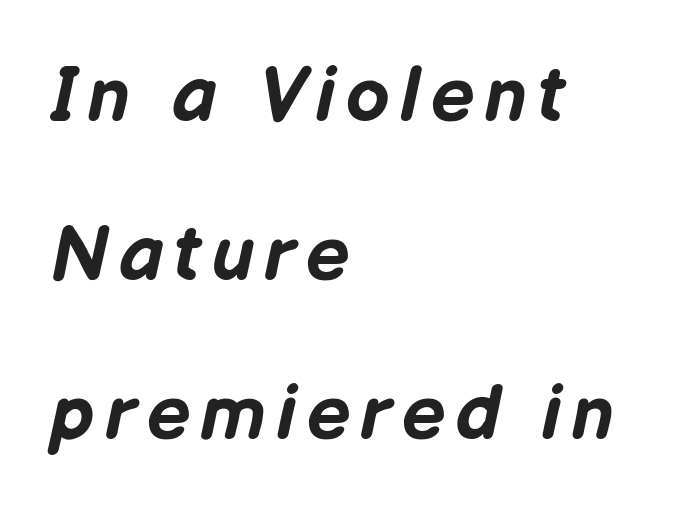
The image shows 78 px bold type, italic (leaning right); set left-aligned, loose line spacing (2.04x), not underlined; low stroke contrast and a medium x-height.
